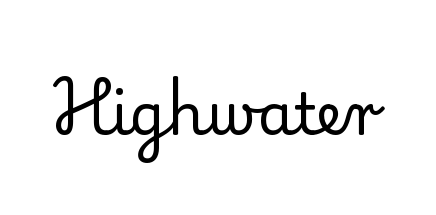
Q: Is the text bold? A: No.
Q: Is the text italic (slanted)? A: No, it is upright.
Q: Is the typeface a serif or a sans-serif typeface? A: Serif.
Q: Is the text underlined? A: No.
Q: Is the spacing between letters normal or unusually wide? A: Normal.
Q: Width (condensed, normal, or wide)? A: Normal.
Q: Stroke contrast? A: Low.
Q: x-height? A: Small.
Q: Monospaced? A: No.
